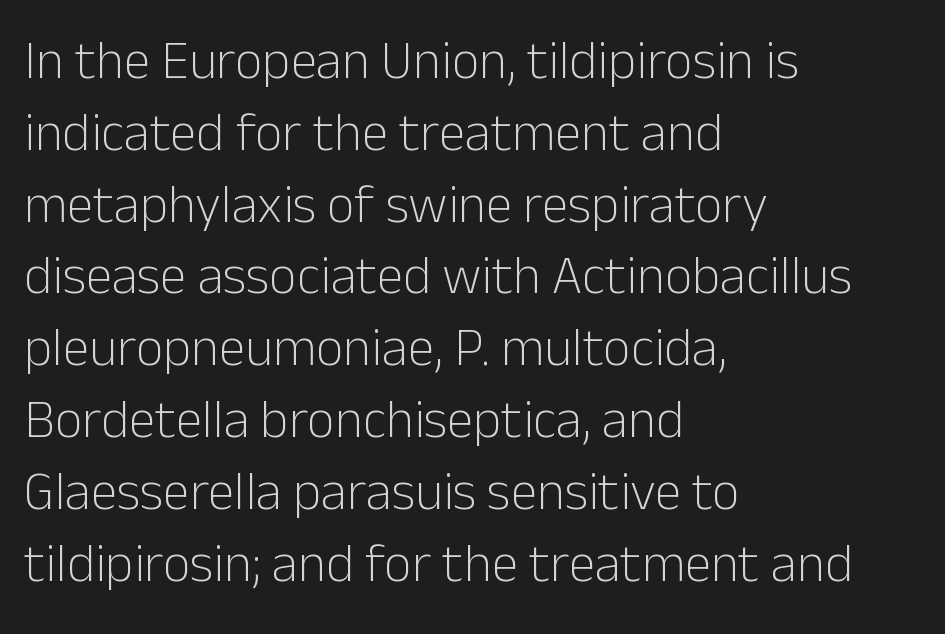
{"serif": "no", "italic": "no", "bold": "no", "weight": "light", "width": "normal", "stroke_contrast": "low", "x_height": "medium", "monospaced": "no", "underline": "no", "align": "left", "line_spacing": "normal", "line_spacing_ratio": 1.33, "letter_spacing": "normal", "letter_spacing_em": 0.0, "glyph_px": 54}
